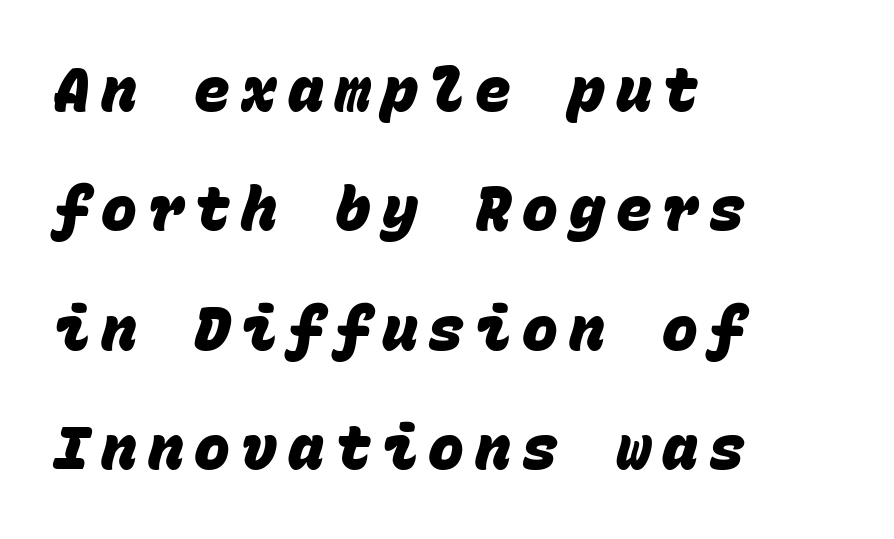
Q: Is the text bold? A: Yes.
Q: Is the typeface a serif or a sans-serif typeface? A: Sans-serif.
Q: Is the text underlined? A: No.
Q: How is the paragraph aligned? A: Left-aligned.
Q: Is the spacing between lines tight, normal or loose? A: Loose.
Q: Width (condensed, normal, or wide)? A: Normal.
Q: Stroke contrast? A: Low.
Q: x-height? A: Large.
Q: Monospaced? A: Yes.
